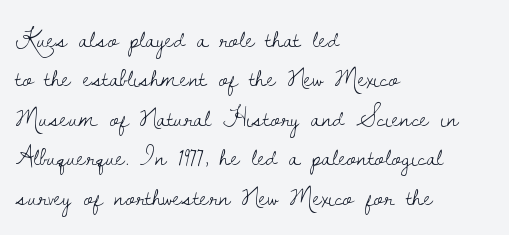
Is the stroke heavy? The answer is a plain regular-or-lighter. The setting favours the left margin, as ordinary paragraphs usually do. Has an underline been added? It has not. Tracking here is standard; glyphs follow each other at the usual distance. Line spacing here is normal.
